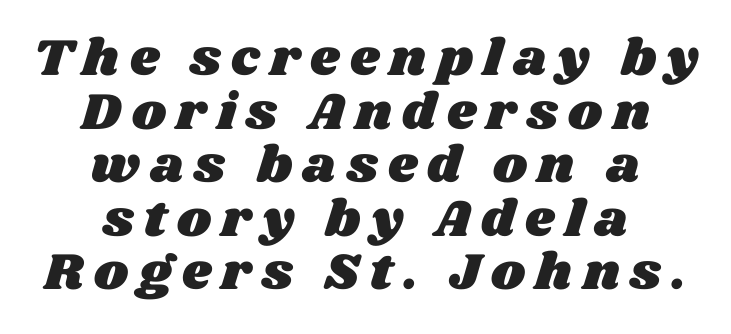
{"width": "wide", "stroke_contrast": "medium", "x_height": "large", "monospaced": "no", "underline": "no", "align": "center", "line_spacing": "tight", "line_spacing_ratio": 1.03, "letter_spacing": "wide", "letter_spacing_em": 0.2, "glyph_px": 52}
